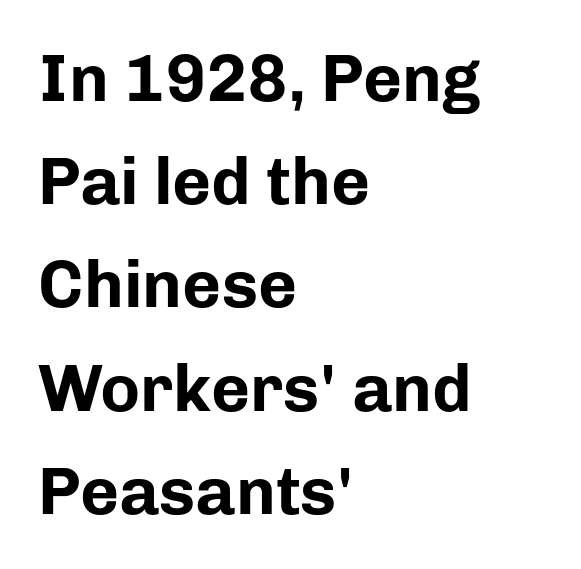
Q: Is the text bold? A: Yes.
Q: Is the text italic (slanted)? A: No, it is upright.
Q: Is the typeface a serif or a sans-serif typeface? A: Sans-serif.
Q: Is the text underlined? A: No.
Q: How is the paragraph aligned? A: Left-aligned.
Q: Is the spacing between letters normal or unusually wide? A: Normal.
Q: Is the spacing between lines tight, normal or loose? A: Normal.
Q: Width (condensed, normal, or wide)? A: Normal.
Q: Stroke contrast? A: Low.
Q: x-height? A: Medium.
Q: Monospaced? A: No.
